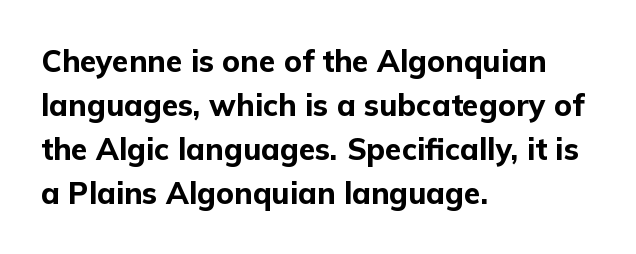
{"serif": "no", "italic": "no", "bold": "yes", "weight": "bold", "width": "normal", "stroke_contrast": "low", "x_height": "medium", "monospaced": "no", "underline": "no", "align": "left", "line_spacing": "normal", "line_spacing_ratio": 1.47, "letter_spacing": "normal", "letter_spacing_em": 0.0, "glyph_px": 30}
